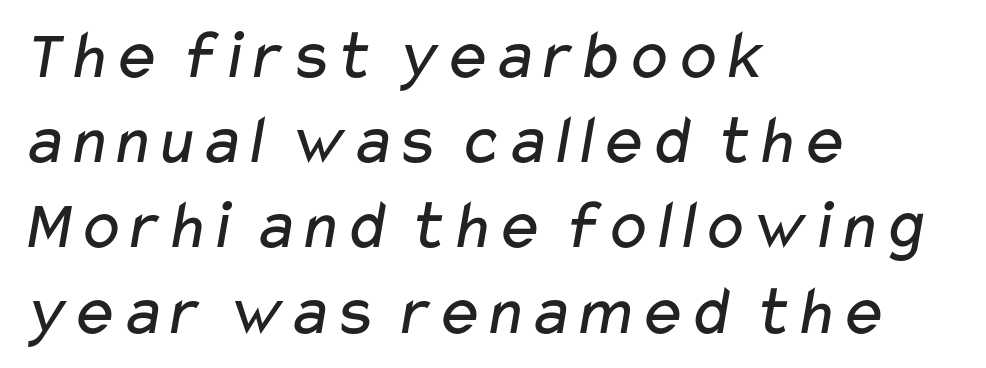
{"serif": "no", "bold": "no", "weight": "regular", "width": "wide", "stroke_contrast": "low", "x_height": "medium", "monospaced": "no", "underline": "no", "align": "left", "line_spacing_ratio": 1.2, "letter_spacing": "normal", "letter_spacing_em": 0.0, "glyph_px": 71}
